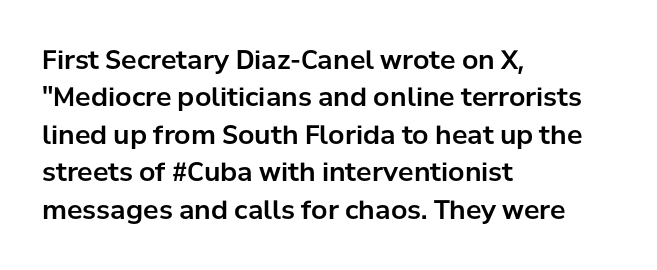
Q: Is the text italic (slanted)? A: No, it is upright.
Q: Is the text underlined? A: No.
Q: How is the paragraph aligned? A: Left-aligned.
Q: Is the spacing between letters normal or unusually wide? A: Normal.
Q: Is the spacing between lines tight, normal or loose? A: Normal.
